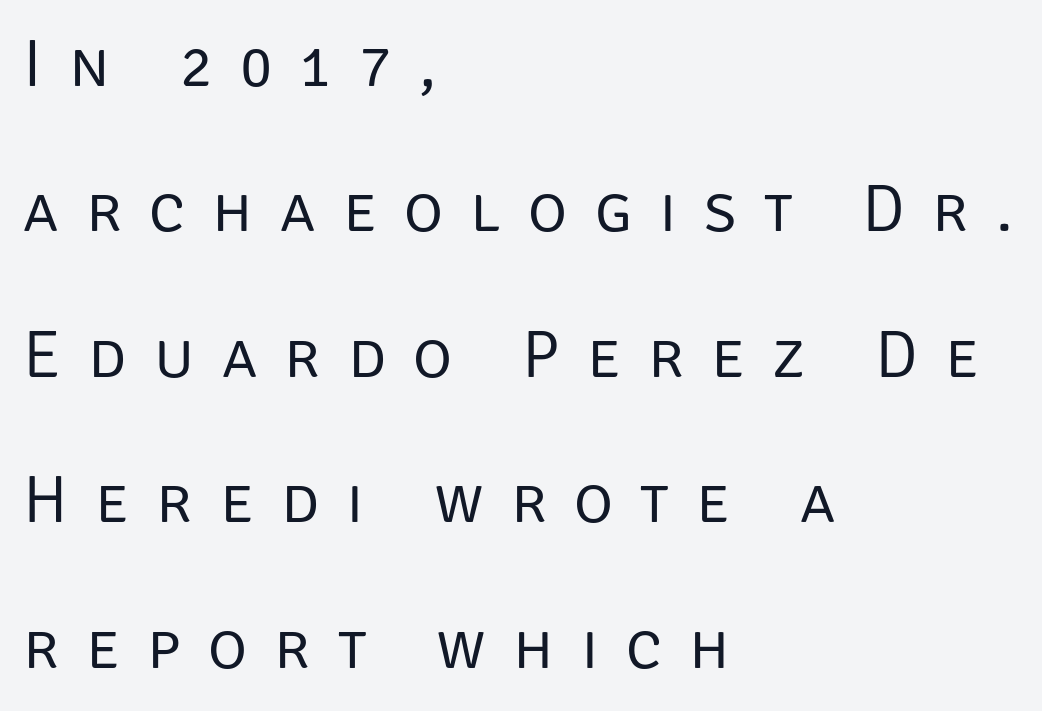
Every character sits straight up, as roman type does. Is there much room between lines? Yes — plenty of vertical air separates them. The strokes carry an ordinary text weight at most. The glyphs in this specimen are sans serif. Letters rest on an invisible, unmarked baseline.
